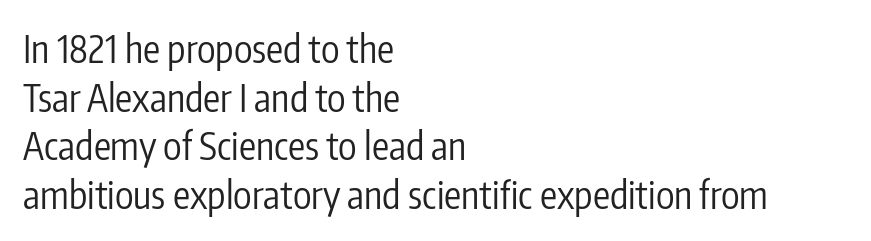
The image shows 38 px regular-weight, condensed sans-serif type, upright; set left-aligned, normal line spacing (1.28x), normal letter spacing, not underlined; low stroke contrast and a medium x-height.
